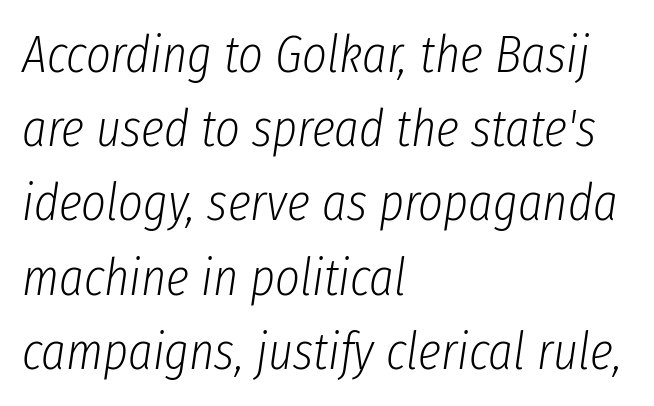
{"italic": "yes", "lean": "right", "slant_degrees": 8, "bold": "no", "weight": "light", "width": "condensed", "stroke_contrast": "low", "x_height": "medium", "monospaced": "no", "underline": "no", "align": "left", "line_spacing": "normal", "line_spacing_ratio": 1.4, "letter_spacing": "normal", "letter_spacing_em": 0.0, "glyph_px": 53}
